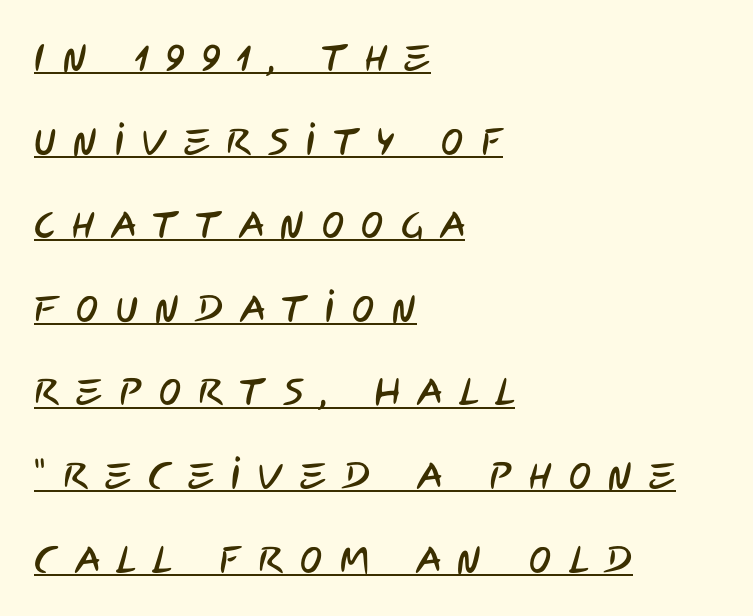
What decoration does the sample have? An underline. Layout note: lines flush left. The block of text is sparse from top to bottom, with ample space between rows. Between one letter and the next there's a generous, obvious gap.
